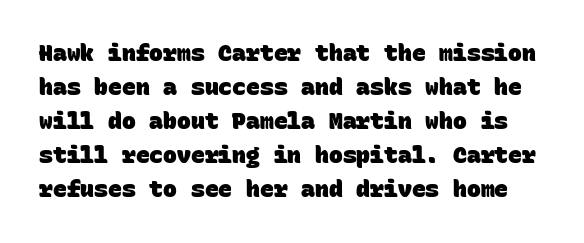
The image shows 23 px bold type; set normal line spacing (1.48x), normal letter spacing, not underlined.
